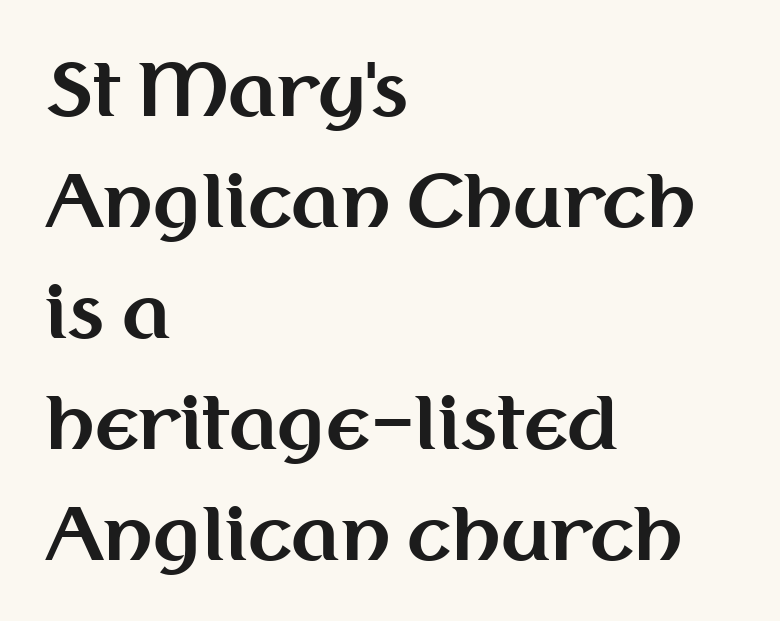
The image shows 72 px bold sans-serif type, upright; set left-aligned, normal line spacing (1.54x), normal letter spacing, not underlined; medium stroke contrast and a medium x-height.
